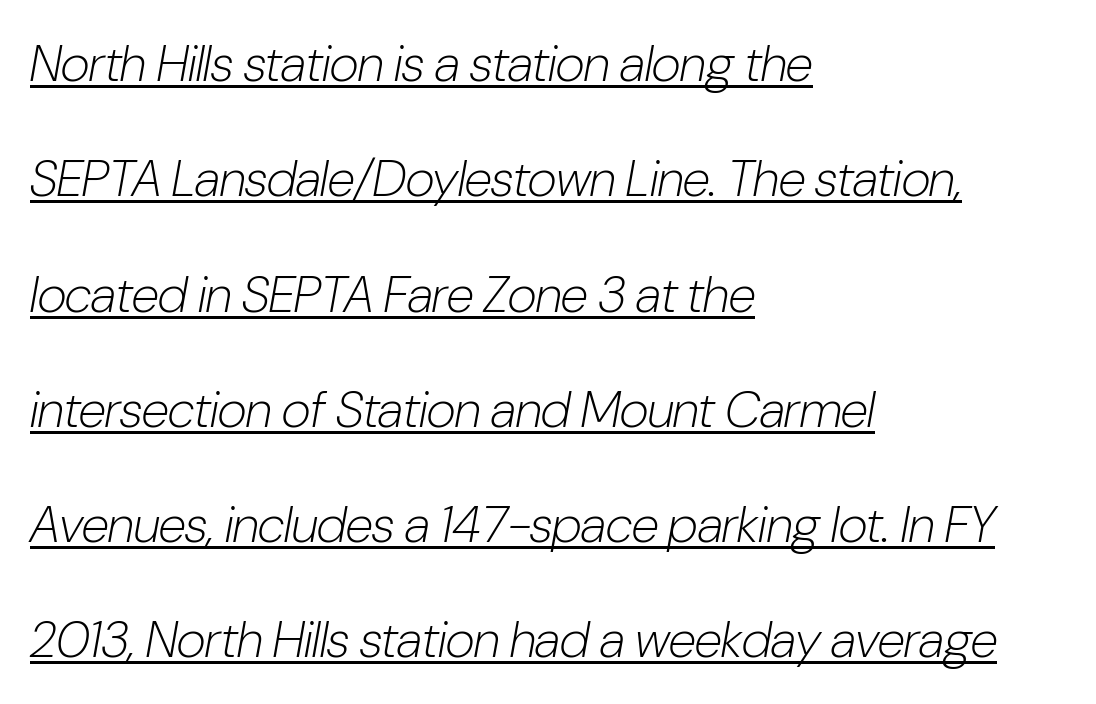
{"italic": "yes", "lean": "right", "slant_degrees": 10, "bold": "no", "weight": "light", "width": "condensed", "stroke_contrast": "low", "x_height": "medium", "monospaced": "no", "underline": "yes", "align": "left", "line_spacing": "loose", "line_spacing_ratio": 2.26, "letter_spacing": "normal", "letter_spacing_em": 0.0, "glyph_px": 51}
